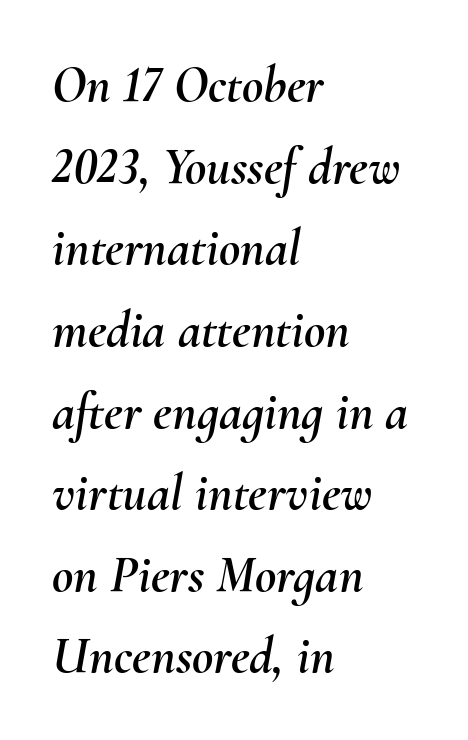
{"italic": "yes", "lean": "right", "slant_degrees": 10, "width": "normal", "stroke_contrast": "medium", "x_height": "small", "monospaced": "no", "underline": "no", "align": "left", "line_spacing": "normal", "line_spacing_ratio": 1.57, "letter_spacing": "normal", "letter_spacing_em": 0.0, "glyph_px": 52}
